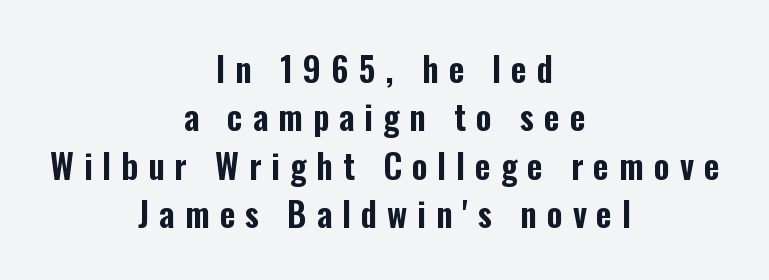
You can tell from the bare stems that sans-serif type was used. The gap between lines stays unmarked. This rendering uses center alignment, leaving both contours irregular but symmetric. This rendering widens character spacing well past its baseline value. It's the straight-up-and-down kind of type.
